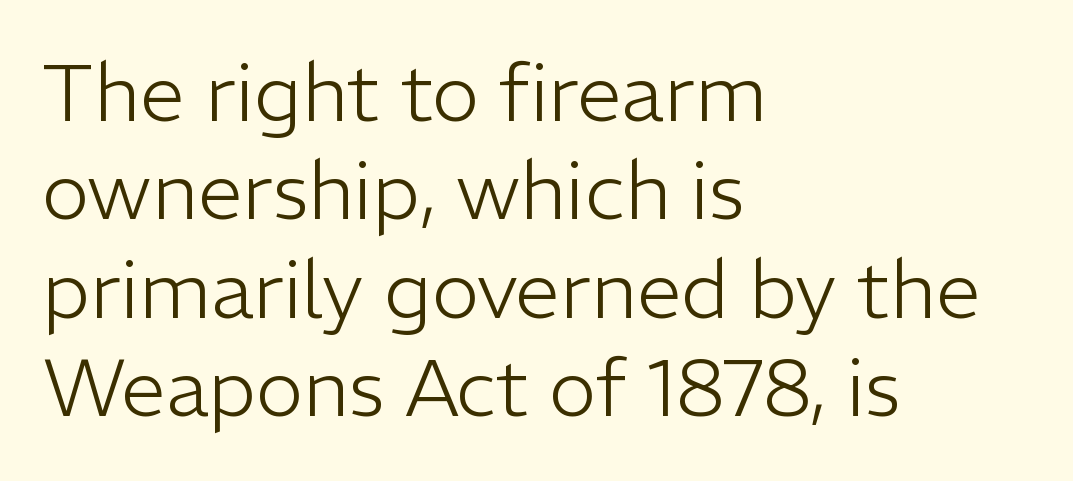
The typeface chosen for these lines omits serifs. No word sits above an underline. The rendering anchors every line to the left-hand side. This sample has the flowing, uneven cadence of proportional lettering. This is the regular roman posture of the typeface. Vertical stems look standard width or narrower in stroke.
